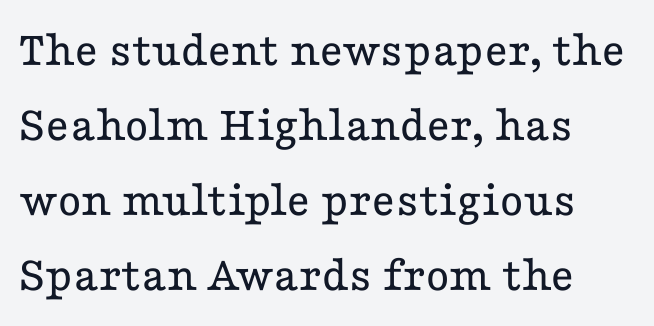
Q: Is the text bold? A: No.
Q: Is the text italic (slanted)? A: No, it is upright.
Q: Is the typeface a serif or a sans-serif typeface? A: Serif.
Q: Is the text underlined? A: No.
Q: How is the paragraph aligned? A: Left-aligned.
Q: Is the spacing between letters normal or unusually wide? A: Normal.
Q: Is the spacing between lines tight, normal or loose? A: Normal.
Q: Width (condensed, normal, or wide)? A: Wide.
Q: Stroke contrast? A: Low.
Q: x-height? A: Medium.
Q: Monospaced? A: No.
